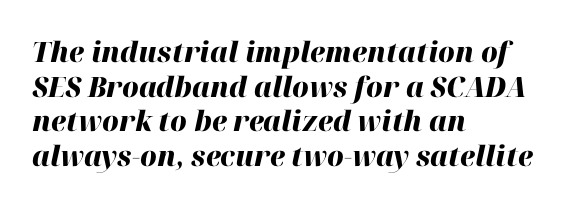
The image shows 28 px heavy type, italic (leaning right); set left-aligned, line spacing 1.24x, normal letter spacing, not underlined; high stroke contrast and a medium x-height.
